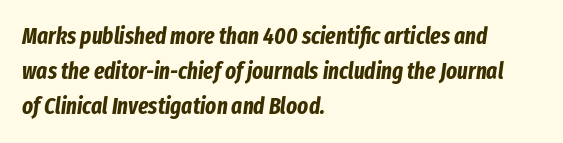
Reading down the block, your eye returns to a fixed left position each line. Descenders are the only things crossing below the line. Compared with typical body copy, the letter spacing here is the same. There's an unmistakable incline to the writing here. Set as a true bold cut, around the 700 mark. A typesetter would call this leading conventional body-copy spacing.
